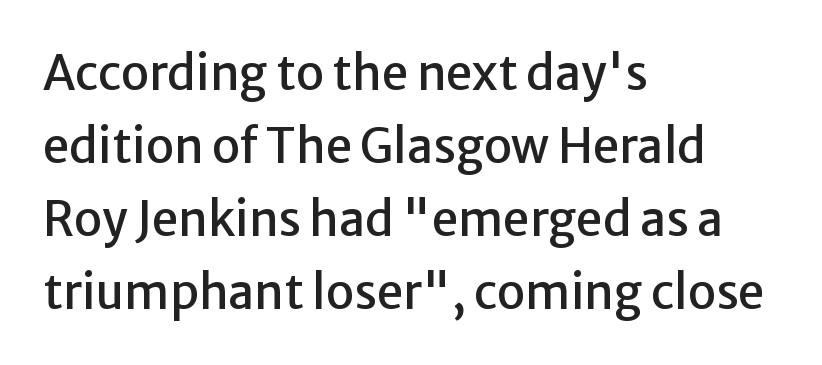
The image shows 47 px sans-serif type, upright; set left-aligned, normal line spacing (1.55x), normal letter spacing, not underlined; low stroke contrast and a medium x-height.
